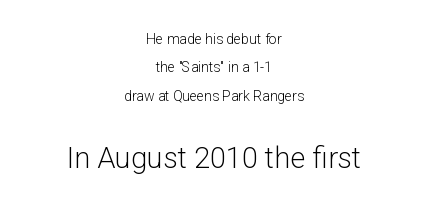
You can tell from the bare stems that sans-serif type was used. Tracking value appears to be zero — textbook default spacing. Unlike italic type, these characters show no tilt at all. One glance says open: line gaps are wider than usual. Unmarked baselines from the first word to the last.
